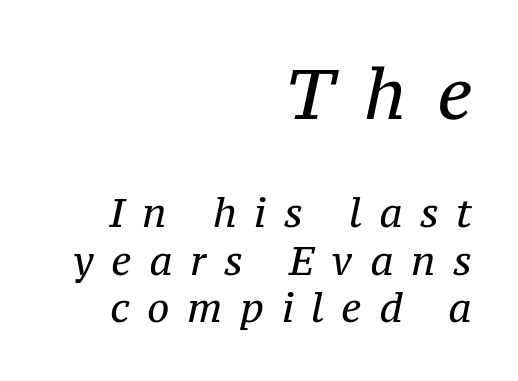
Do the characters align in a grid? No, the font is proportional. A student would call this right alignment; a typographer would say flush right, rag left. Students, note that the glyphs here are deliberately spaced far apart. The composition opens big and finishes small.
